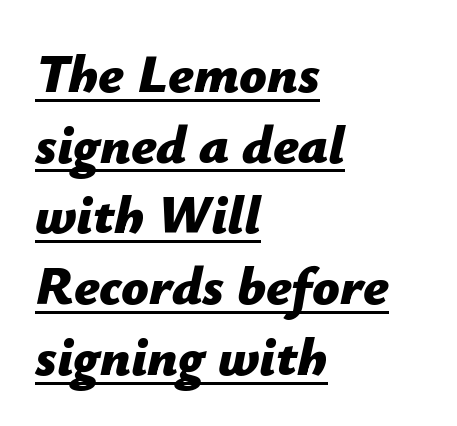
Q: Is the text bold? A: Yes.
Q: Is the text italic (slanted)? A: Yes, it leans right by about 12 degrees.
Q: Is the text underlined? A: Yes.
Q: How is the paragraph aligned? A: Left-aligned.
Q: Is the spacing between letters normal or unusually wide? A: Normal.
Q: Is the spacing between lines tight, normal or loose? A: Normal.
Q: Width (condensed, normal, or wide)? A: Normal.
Q: Stroke contrast? A: Low.
Q: x-height? A: Medium.
Q: Monospaced? A: No.
